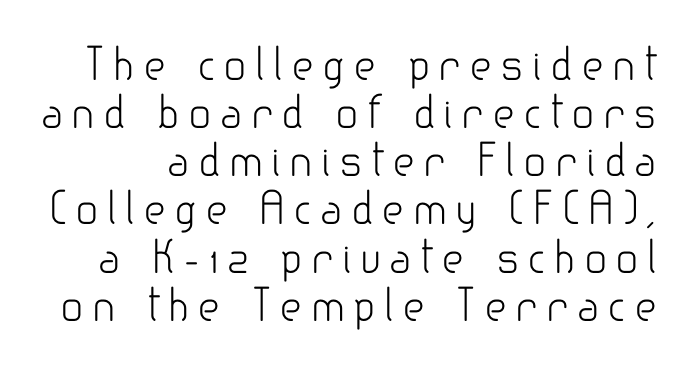
The image shows 43 px light sans-serif type, upright; set tight line spacing (1.12x), not underlined; low stroke contrast and a small x-height.
